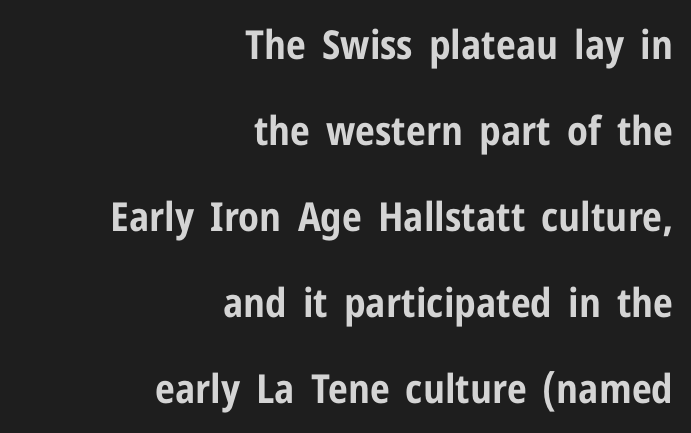
{"serif": "no", "italic": "no", "bold": "yes", "weight": "bold", "width": "condensed", "stroke_contrast": "low", "x_height": "medium", "monospaced": "no", "underline": "no", "align": "right", "line_spacing": "loose", "line_spacing_ratio": 2.15, "letter_spacing": "normal", "letter_spacing_em": 0.0, "glyph_px": 40}
